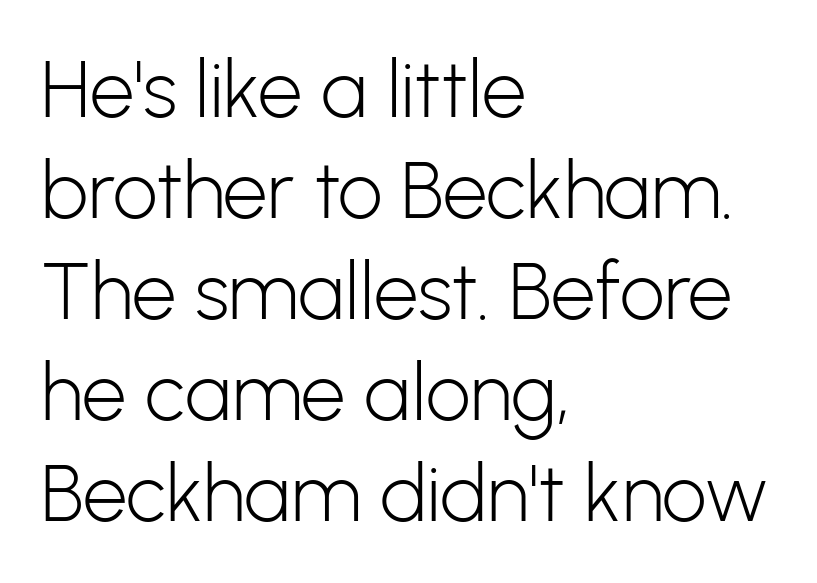
{"serif": "no", "italic": "no", "bold": "no", "weight": "light", "width": "normal", "stroke_contrast": "low", "x_height": "medium", "monospaced": "no", "underline": "no", "align": "left", "line_spacing": "normal", "line_spacing_ratio": 1.28, "letter_spacing": "normal", "letter_spacing_em": 0.0, "glyph_px": 79}
